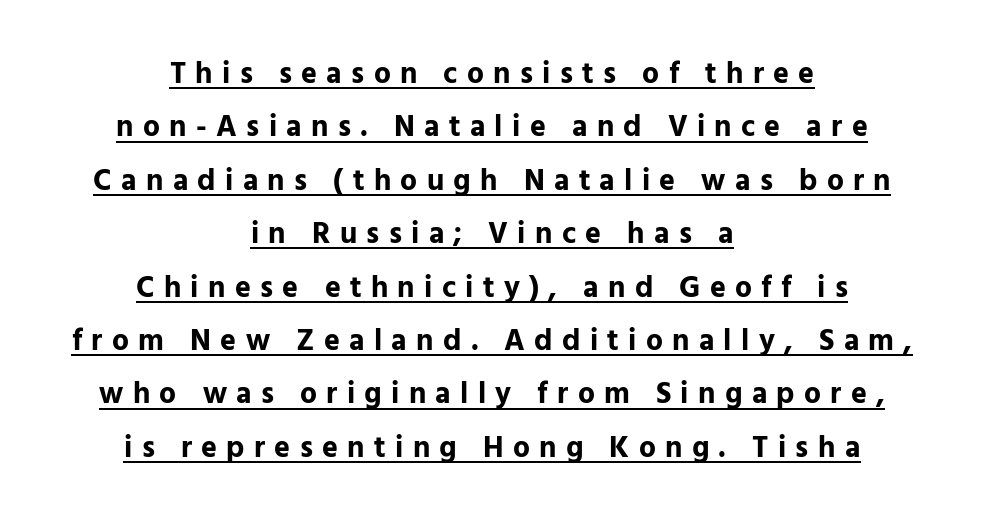
{"serif": "no", "italic": "no", "bold": "yes", "weight": "bold", "width": "normal", "stroke_contrast": "low", "x_height": "medium", "monospaced": "no", "underline": "yes", "align": "center", "line_spacing_ratio": 1.78, "letter_spacing": "wide", "letter_spacing_em": 0.31, "glyph_px": 30}
